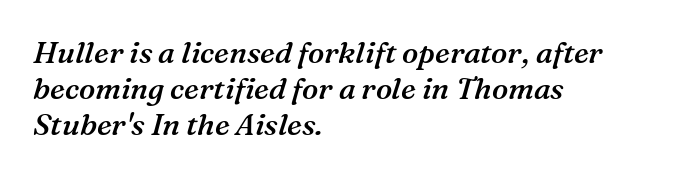
Q: Is the text bold? A: Semi-bold.
Q: Is the text italic (slanted)? A: Yes, it leans right by about 16 degrees.
Q: Is the typeface a serif or a sans-serif typeface? A: Serif.
Q: Is the text underlined? A: No.
Q: How is the paragraph aligned? A: Left-aligned.
Q: Is the spacing between letters normal or unusually wide? A: Normal.
Q: Width (condensed, normal, or wide)? A: Normal.
Q: Stroke contrast? A: Medium.
Q: x-height? A: Medium.
Q: Monospaced? A: No.
